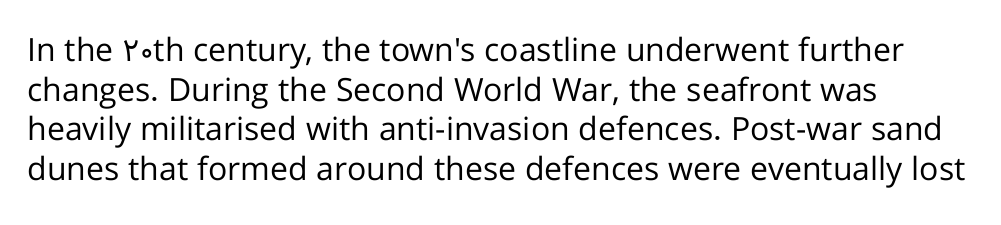
{"serif": "no", "italic": "no", "bold": "no", "weight": "regular", "width": "normal", "stroke_contrast": "low", "x_height": "medium", "monospaced": "no", "underline": "no", "align": "left", "line_spacing_ratio": 1.24, "letter_spacing": "normal", "letter_spacing_em": 0.0, "glyph_px": 32}
